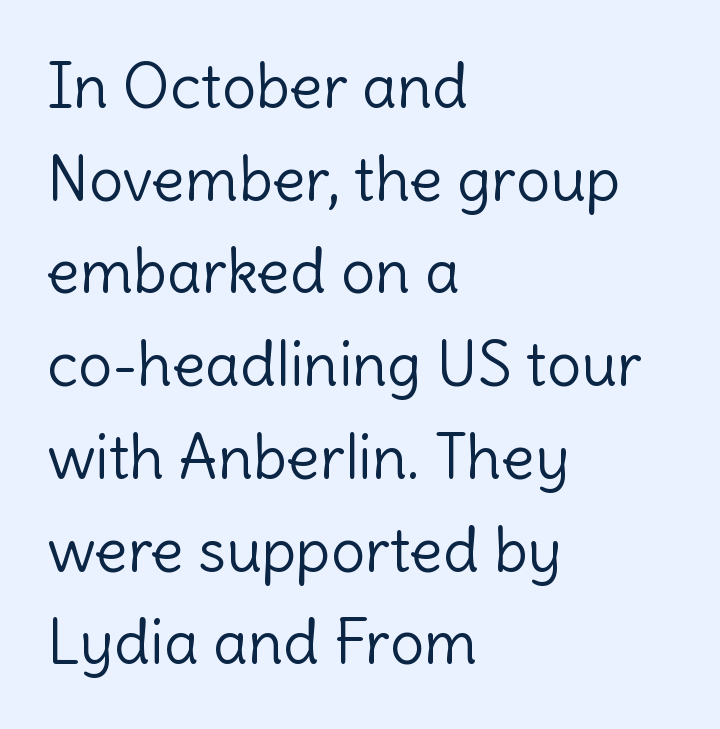
Quick note: not italic, upright. Vertically, the passage feels balanced, rows spaced as you'd expect. The designer went with a sans here, leaving each stem footless. The words here are not underlined.
